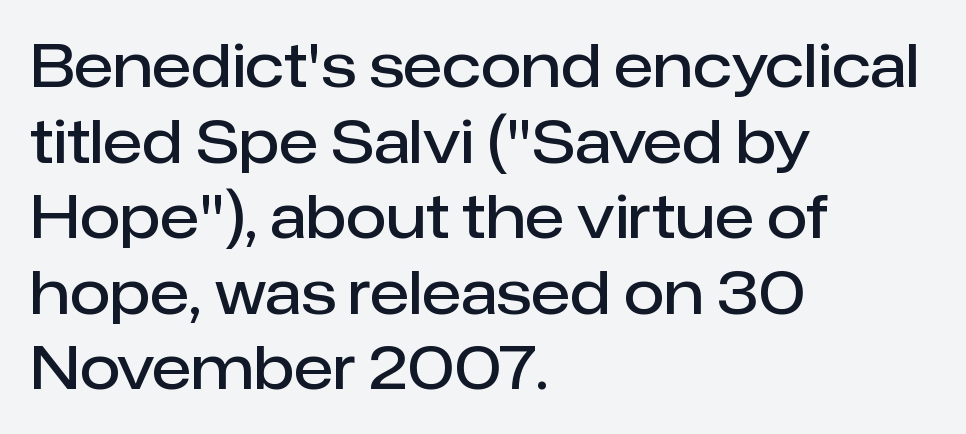
The image shows 59 px semibold sans-serif type, upright; set left-aligned, normal line spacing (1.28x), normal letter spacing, not underlined; low stroke contrast and a medium x-height.
